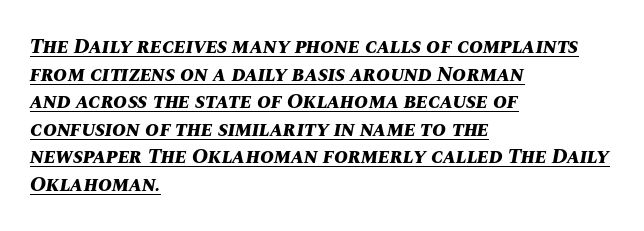
{"italic": "yes", "lean": "right", "slant_degrees": 10, "bold": "yes", "underline": "yes", "align": "left", "line_spacing": "normal", "line_spacing_ratio": 1.31, "letter_spacing": "normal", "letter_spacing_em": 0.0, "glyph_px": 21}
